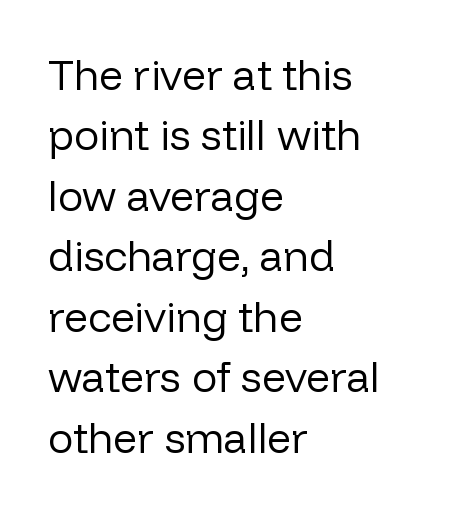
The typeface has the unassuming heft of standard copy or less. A sans-serif font was chosen for this passage. The rendering uses natural spacing where letterforms have individual widths. Horizontal bands of white between lines are of average thickness. Ascenders rise straight up at ninety degrees. The gaps between neighbouring characters are ordinary and unremarkable.
